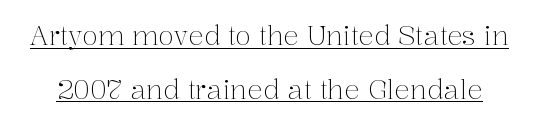
The letters stand upright; this is a roman face. No heavy texture on the line: the type isn't bold. Notice the wide empty band between every row — that's loose leading. Letter spacing: default.
